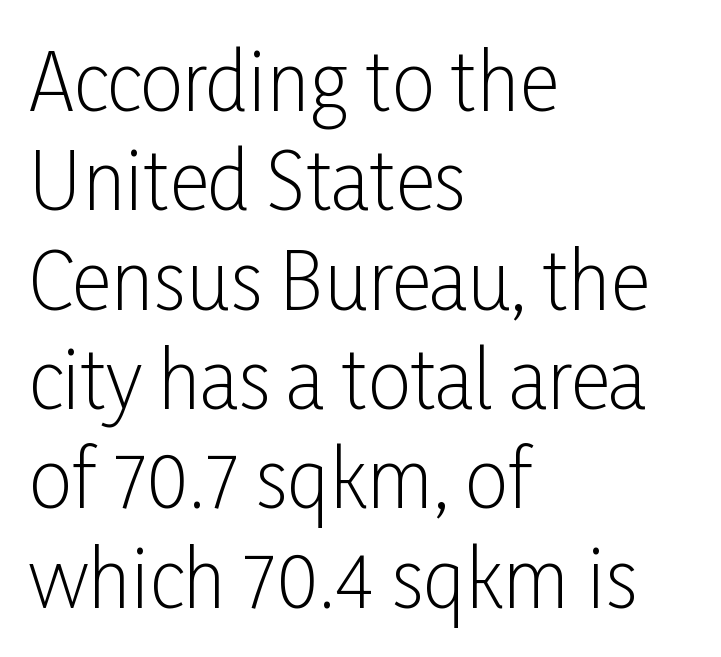
Letter spacing: default. Typographically, this falls in the sans-serif category. One glance says typical: line gaps are just what's usual. Just letters on the line, the space beneath them empty. Weight: in the light-to-regular range.
